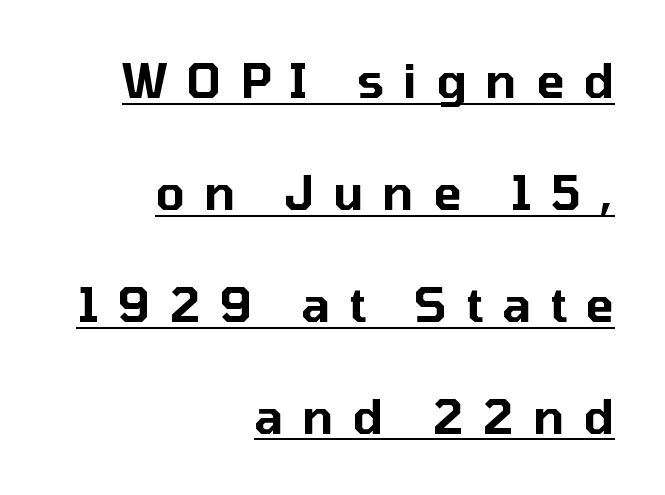
Q: Is the text italic (slanted)? A: No, it is upright.
Q: Is the typeface a serif or a sans-serif typeface? A: Sans-serif.
Q: Is the text underlined? A: Yes.
Q: How is the paragraph aligned? A: Right-aligned.
Q: Is the spacing between letters normal or unusually wide? A: Unusually wide.
Q: Is the spacing between lines tight, normal or loose? A: Loose.
Q: Width (condensed, normal, or wide)? A: Normal.
Q: Stroke contrast? A: Low.
Q: x-height? A: Medium.
Q: Monospaced? A: No.
